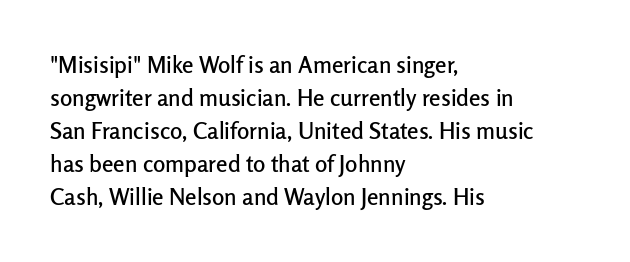
The image shows 23 px text type, upright; set left-aligned, normal line spacing (1.44x), normal letter spacing, not underlined.
